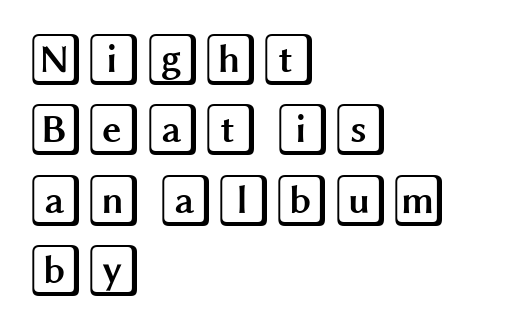
The image shows 53 px wide type, upright; set left-aligned, normal line spacing (1.33x), normal letter spacing, not underlined; a large x-height.
